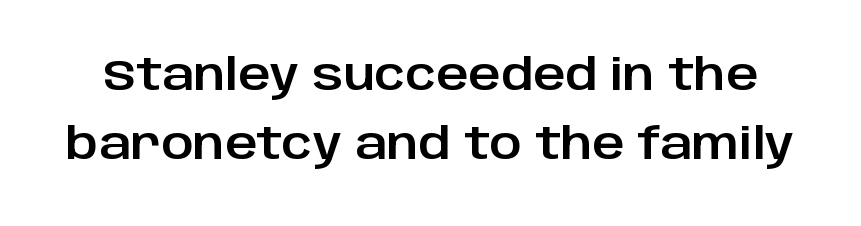
Nobody drew a line under any word here. Note the varied advance widths — an 'i' is clearly narrower than an 'm'. The font family rendered here belongs to the sans-serif group. Reading down the column, the eye jumps a familiar distance to each next line. Tracking here is standard; glyphs follow each other at the usual distance.
